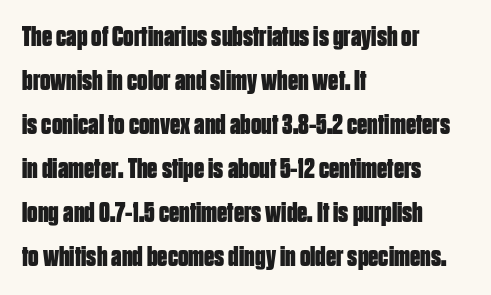
The image shows 29 px bold, condensed sans-serif type, upright; set left-aligned, normal line spacing (1.52x), normal letter spacing, not underlined; low stroke contrast and a large x-height.
